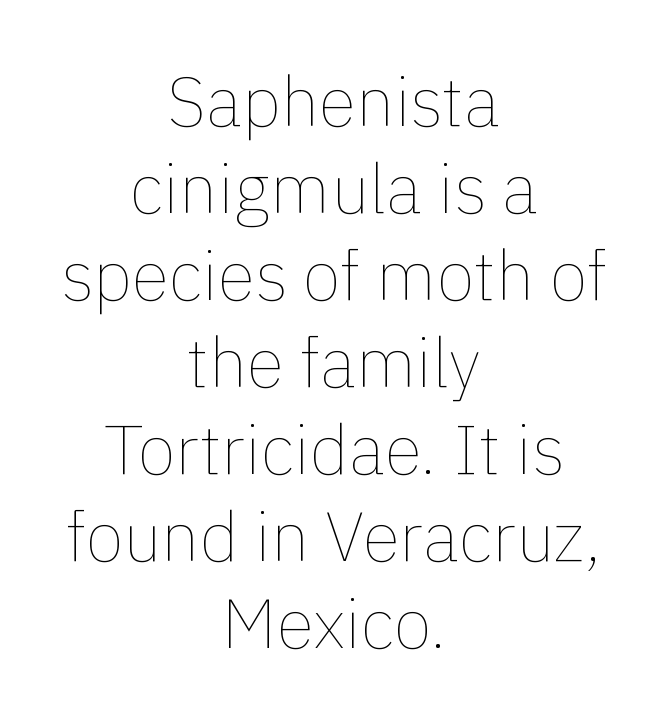
The image shows 69 px thin type, upright; set centered, normal line spacing (1.26x), normal letter spacing, not underlined; a medium x-height.
